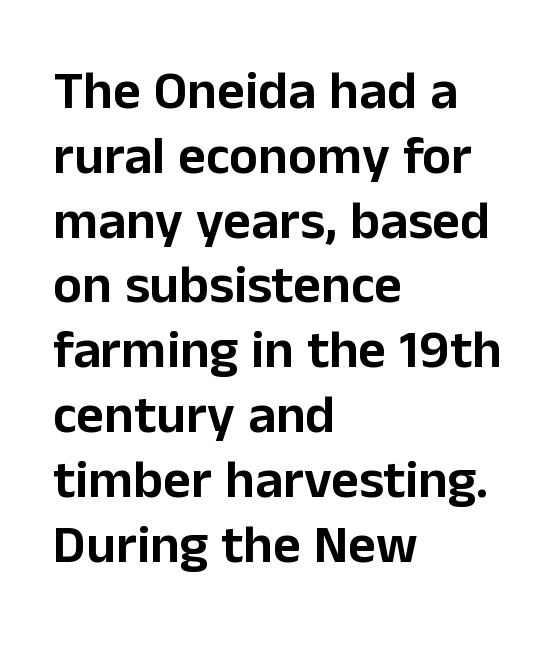
The image shows 54 px sans-serif type, upright; set left-aligned, line spacing 1.2x, normal letter spacing, not underlined; low stroke contrast and a medium x-height.
